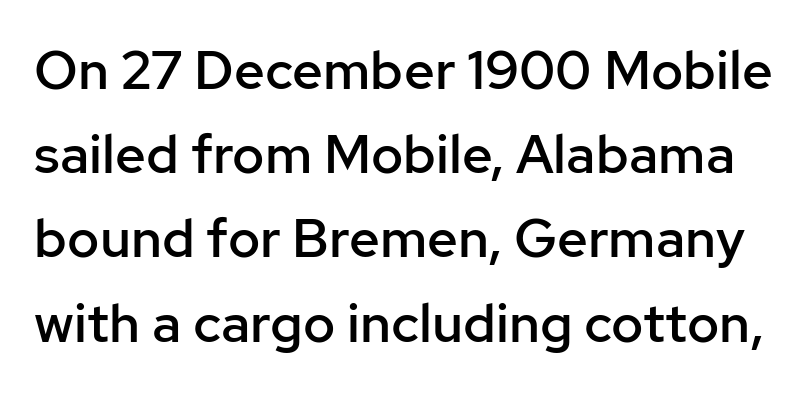
Vertical spacing — default. Each glyph is drawn with semibold strokes, heavier than normal yet not fully bold. The rendering uses natural spacing where letterforms have individual widths. Italic: no, the glyphs are upright roman. Short note: letters normally spaced.
